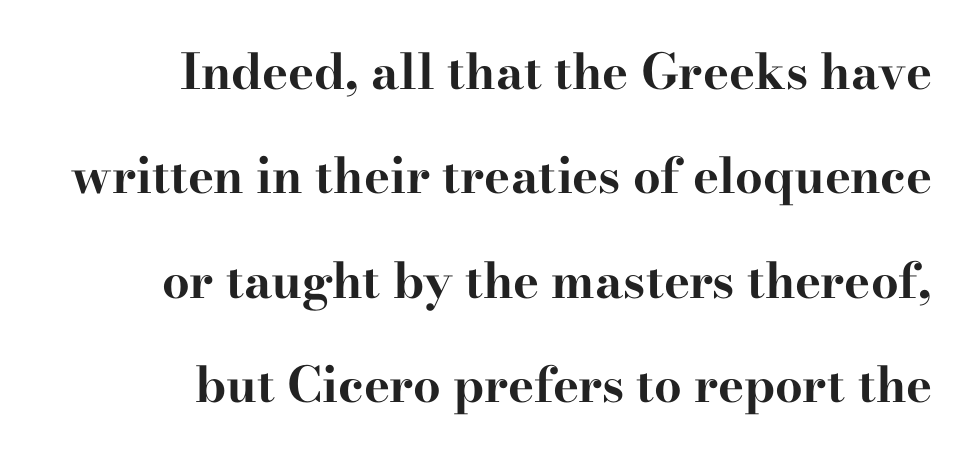
The image shows 49 px bold, wide serif type, upright; set right-aligned, loose line spacing (2.13x), normal letter spacing, not underlined; high stroke contrast and a small x-height.
